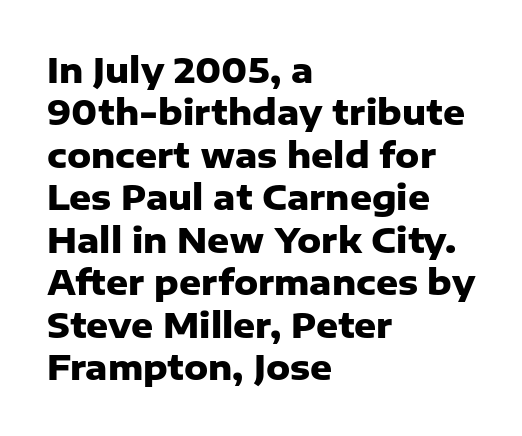
{"serif": "no", "italic": "no", "bold": "yes", "weight": "heavy", "width": "normal", "stroke_contrast": "low", "x_height": "medium", "monospaced": "no", "underline": "no", "align": "left", "line_spacing": "normal", "line_spacing_ratio": 1.25, "letter_spacing": "normal", "letter_spacing_em": 0.0, "glyph_px": 34}
